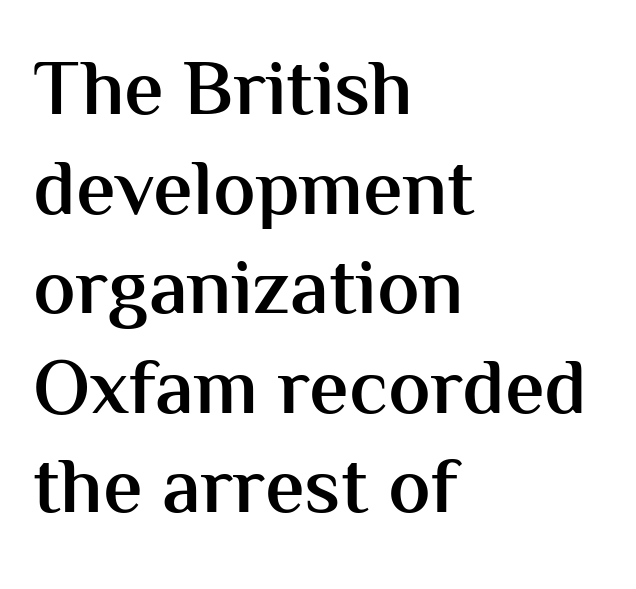
{"serif": "no", "italic": "no", "bold": "semi", "weight": "semibold", "width": "normal", "stroke_contrast": "medium", "x_height": "medium", "monospaced": "no", "underline": "no", "align": "left", "line_spacing": "normal", "line_spacing_ratio": 1.26, "letter_spacing": "normal", "letter_spacing_em": 0.0, "glyph_px": 79}
